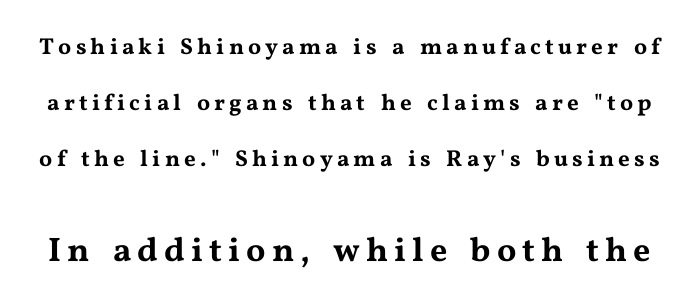
{"serif": "yes", "italic": "no", "width": "wide", "stroke_contrast": "medium", "x_height": "medium", "monospaced": "no", "underline": "no", "line_spacing": "loose", "line_spacing_ratio": 2.44, "larger_block": "second", "size_ratio": 1.48, "glyph_px": 34}
